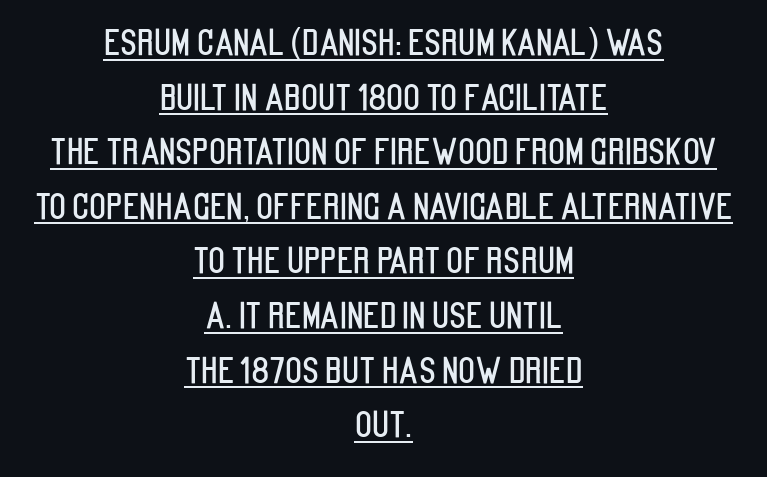
Q: Is the text italic (slanted)? A: No, it is upright.
Q: Is the typeface a serif or a sans-serif typeface? A: Sans-serif.
Q: Is the text underlined? A: Yes.
Q: How is the paragraph aligned? A: Centered.
Q: Is the spacing between letters normal or unusually wide? A: Normal.
Q: Is the spacing between lines tight, normal or loose? A: Normal.
Q: Width (condensed, normal, or wide)? A: Condensed.
Q: Stroke contrast? A: Low.
Q: x-height? A: Large.
Q: Monospaced? A: No.
